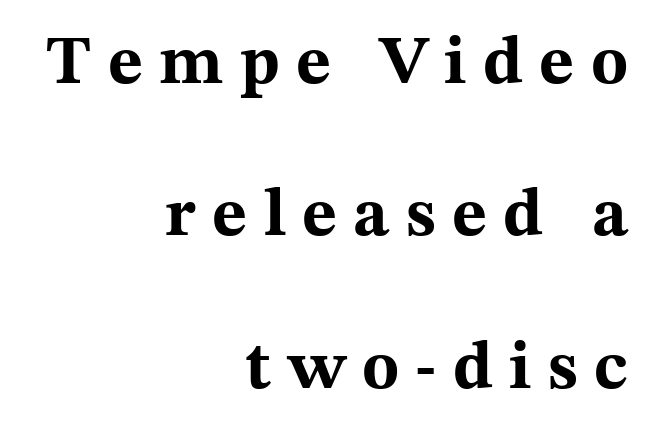
{"serif": "yes", "italic": "no", "bold": "yes", "weight": "bold", "width": "wide", "stroke_contrast": "medium", "x_height": "medium", "monospaced": "no", "underline": "no", "align": "right", "line_spacing": "loose", "line_spacing_ratio": 2.24, "letter_spacing": "wide", "letter_spacing_em": 0.24, "glyph_px": 68}
